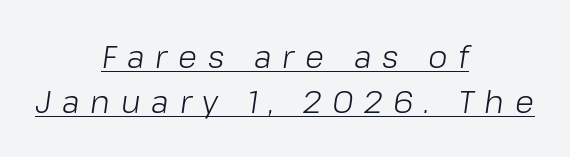
Q: Is the text bold? A: No.
Q: Is the text italic (slanted)? A: Yes, it leans right by about 8 degrees.
Q: Is the text underlined? A: Yes.
Q: How is the paragraph aligned? A: Centered.
Q: Is the spacing between letters normal or unusually wide? A: Unusually wide.
Q: Is the spacing between lines tight, normal or loose? A: Normal.
Q: Width (condensed, normal, or wide)? A: Normal.
Q: Stroke contrast? A: Low.
Q: x-height? A: Medium.
Q: Monospaced? A: No.
